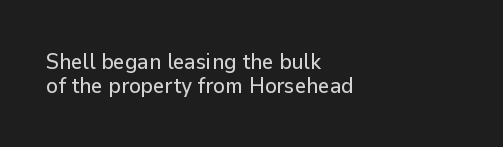
Q: Is the text italic (slanted)? A: No, it is upright.
Q: Is the text underlined? A: No.
Q: How is the paragraph aligned? A: Left-aligned.
Q: Is the spacing between letters normal or unusually wide? A: Normal.
Q: Is the spacing between lines tight, normal or loose? A: Tight.
